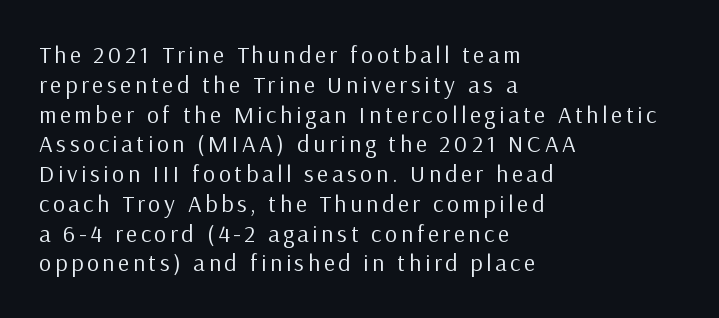
Q: Is the text bold? A: No.
Q: Is the text italic (slanted)? A: No, it is upright.
Q: Is the text underlined? A: No.
Q: How is the paragraph aligned? A: Left-aligned.
